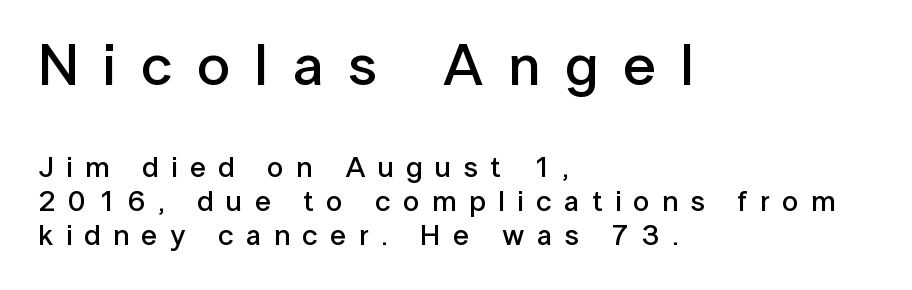
Italic? Not at all — the glyphs are vertical. The string is rendered with underlining switched off. Between one letter and the next there's a generous, obvious gap. Alignment: flush left.
